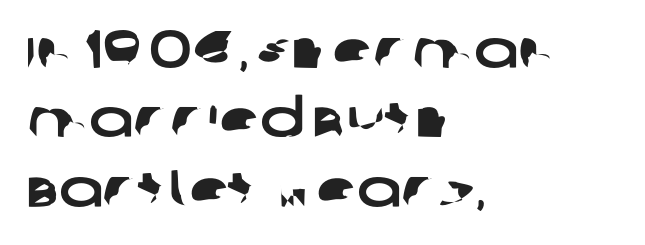
Reading down the column, the eye jumps a familiar distance to each next line. Does the type have serifs? No, each stem ends abruptly. A student would call this left alignment; a typographer would say flush left, rag right. Letters rest on an invisible, unmarked baseline. The letters sit at their default tracking, neither squeezed nor spread.
